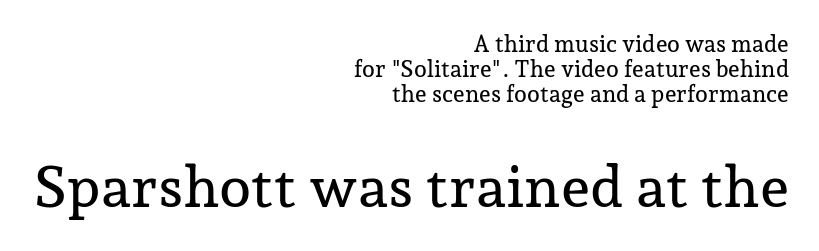
Q: Is the text italic (slanted)? A: No, it is upright.
Q: Is the typeface a serif or a sans-serif typeface? A: Serif.
Q: Is the text underlined? A: No.
Q: How is the paragraph aligned? A: Right-aligned.
Q: Is the spacing between letters normal or unusually wide? A: Normal.
Q: Is the spacing between lines tight, normal or loose? A: Tight.
Q: Which block of text is set in a larger size, the first (top) or the second (bottom)? A: The second (bottom) one.
Q: Width (condensed, normal, or wide)? A: Normal.
Q: Stroke contrast? A: Low.
Q: x-height? A: Medium.
Q: Monospaced? A: No.
